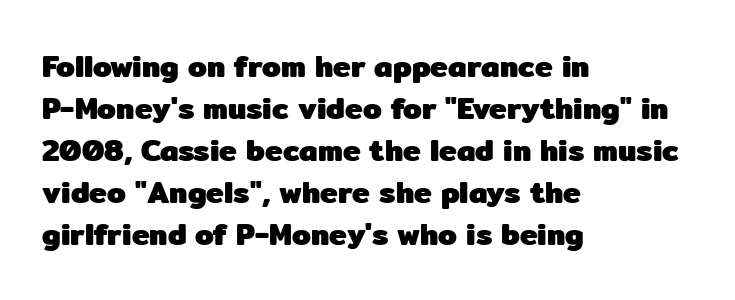
Q: Is the text bold? A: Yes.
Q: Is the text italic (slanted)? A: No, it is upright.
Q: Is the typeface a serif or a sans-serif typeface? A: Sans-serif.
Q: Is the text underlined? A: No.
Q: How is the paragraph aligned? A: Left-aligned.
Q: Is the spacing between letters normal or unusually wide? A: Normal.
Q: Is the spacing between lines tight, normal or loose? A: Normal.
Q: Width (condensed, normal, or wide)? A: Normal.
Q: Stroke contrast? A: Low.
Q: x-height? A: Medium.
Q: Monospaced? A: No.
